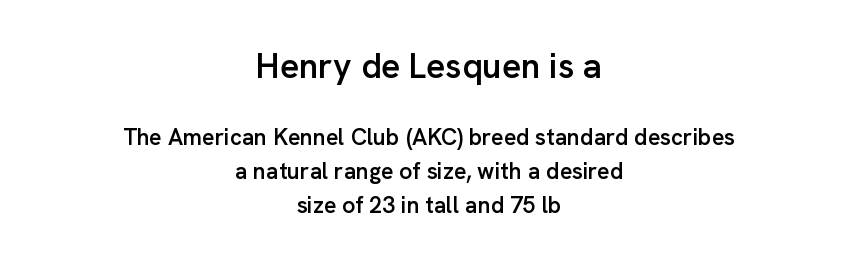
Typographic density is moderately raised because the face is semibold. The emphasis by scale lands on block number one, above. The string is rendered with underlining switched off. Classification — sans serif. Whoever set this chose a conventional vertical rhythm. Default kerning and tracking; the words read as compact shapes.
